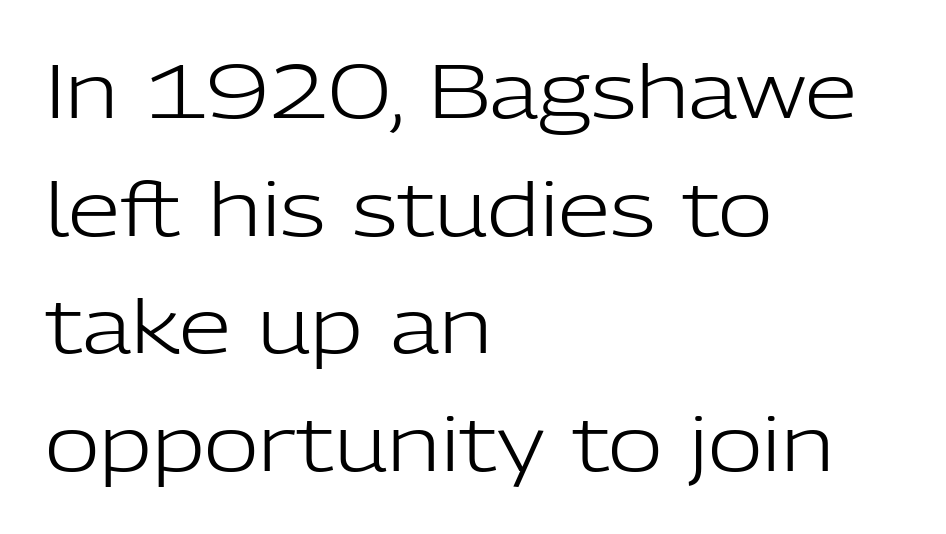
If you drew a ruler down the left edge, every line would touch it. Are there feet on the stems? There aren't — it's a sans. Decoration check: the copy has no underline. It's the straight-up-and-down kind of type.
